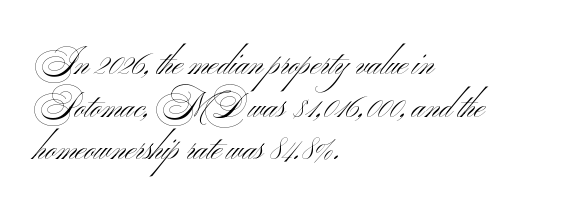
Standard letterfit; no display-style spreading of the glyphs. Beneath every word, the page is bare. Each letter keeps its own natural width here, so spacing adapts to shape. Whoever set this chose a conventional vertical rhythm.
